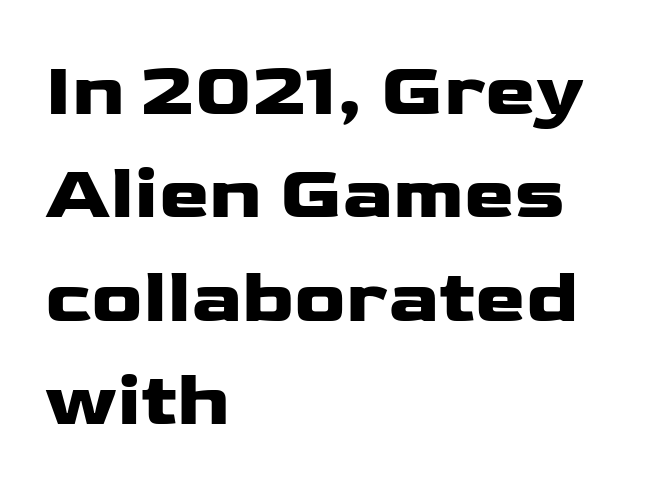
{"serif": "no", "italic": "no", "bold": "yes", "weight": "heavy", "width": "wide", "stroke_contrast": "low", "x_height": "medium", "monospaced": "no", "underline": "no", "align": "left", "line_spacing": "normal", "line_spacing_ratio": 1.36, "letter_spacing": "normal", "letter_spacing_em": 0.0, "glyph_px": 76}
